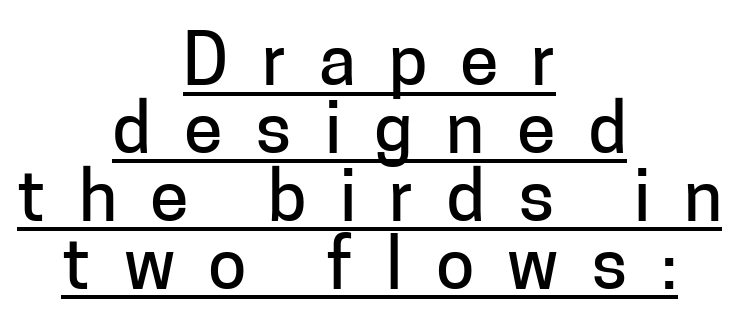
The image shows 70 px sans-serif type, upright; set centered, tight line spacing (0.97x), unusually wide letter spacing (+0.47 em), underlined; low stroke contrast and a medium x-height.
